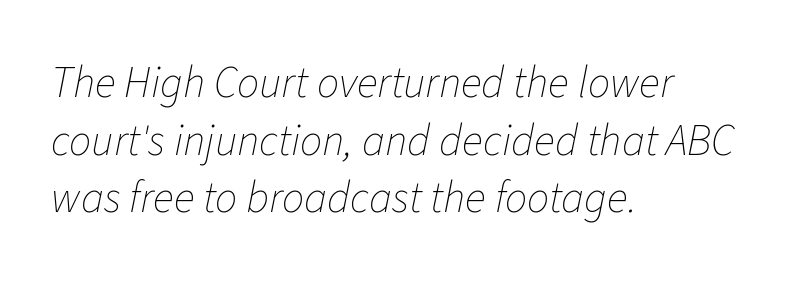
The image shows 44 px thin type, italic (leaning right); set left-aligned, normal line spacing (1.31x), normal letter spacing, not underlined; low stroke contrast and a medium x-height.
